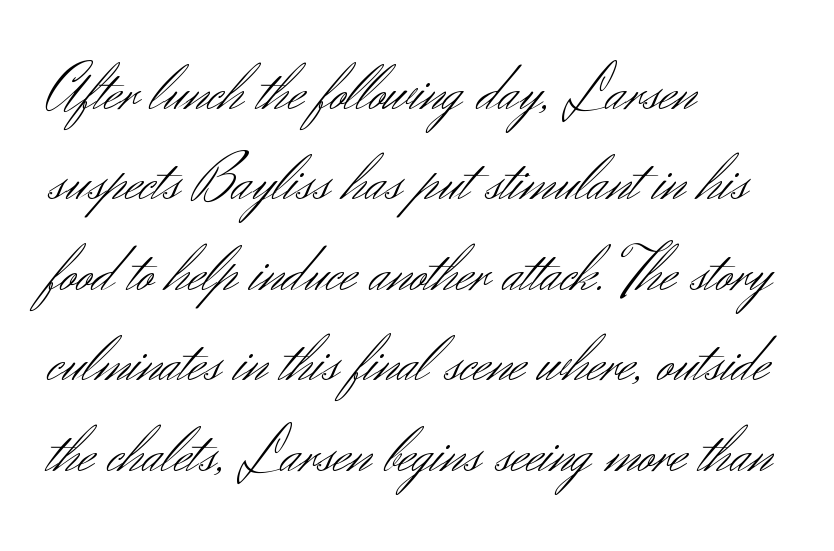
The passage shown is typeset with a sans-serif family. This rendering leaves character spacing at its baseline value. Regarding leading, the lines here are spaced in the standard way. Do the characters align in a grid? No, the font is proportional. No extra ink here — the face is not bold.
